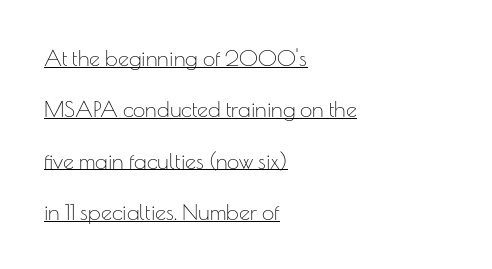
Like a heading marked for emphasis, these lines bear an underscore. Nobody touched the tracking dial on this one. The axis of the letterforms is exactly vertical. Horizontal alignment here is leftward, the default for most running prose. The lines are spread far apart with generous leading. The cut favours lightness, reaching ordinary text weight at its darkest.
